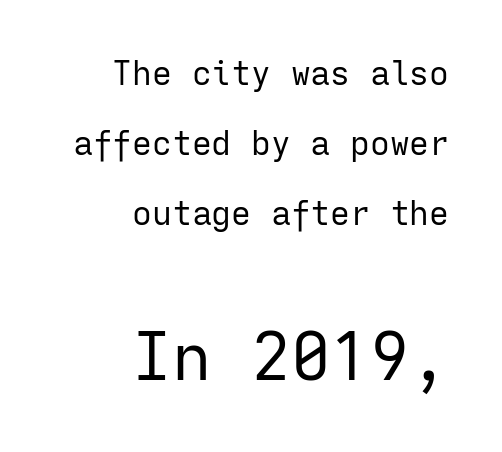
Do the characters align in a grid? Yes, the font is monospaced. The typeface chosen for these lines omits serifs. Designer's note — italics off, roman on. Summary of weight: not heavy and not bold. Compared with typical body copy, the letter spacing here is the same.
